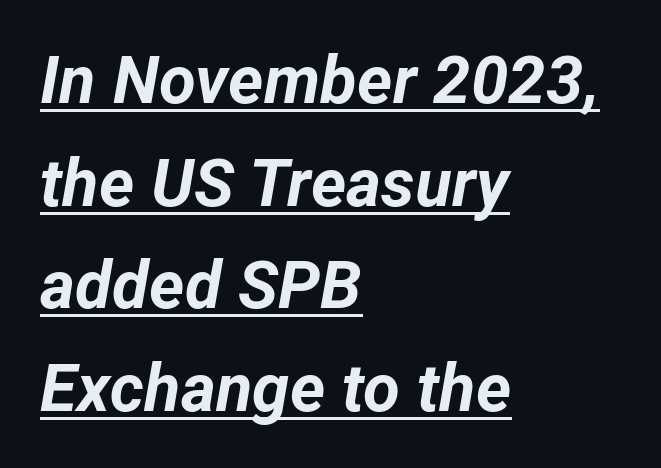
{"italic": "yes", "lean": "right", "slant_degrees": 12, "bold": "yes", "weight": "bold", "width": "normal", "stroke_contrast": "low", "x_height": "medium", "monospaced": "no", "underline": "yes", "align": "left", "line_spacing": "normal", "line_spacing_ratio": 1.53, "letter_spacing": "normal", "letter_spacing_em": 0.0, "glyph_px": 67}
